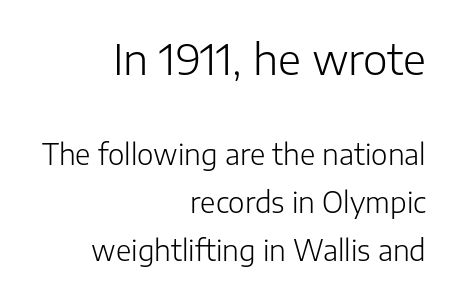
{"serif": "no", "italic": "no", "bold": "no", "weight": "light", "width": "normal", "stroke_contrast": "low", "x_height": "medium", "monospaced": "no", "underline": "no", "align": "right", "line_spacing_ratio": 1.71, "letter_spacing": "normal", "letter_spacing_em": 0.0, "larger_block": "first", "size_ratio": 1.5, "glyph_px": 42}
